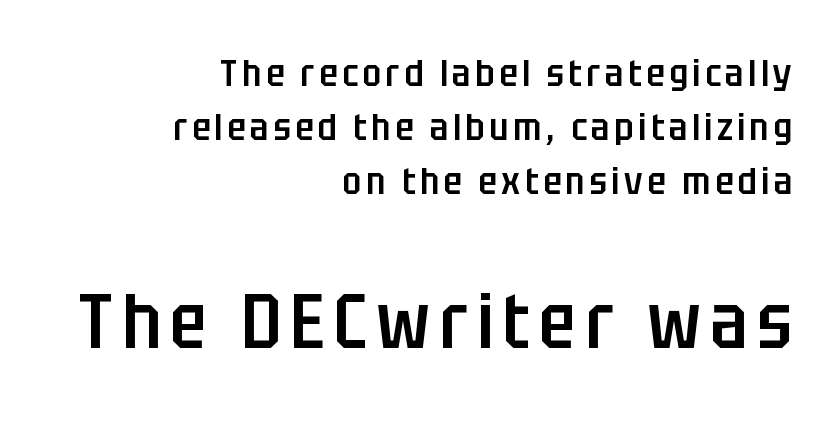
The image shows 77 px semibold, condensed sans-serif type, upright; set right-aligned, normal line spacing (1.42x), not underlined; the second (bottom) block is 2.03x larger; low stroke contrast and a large x-height.
